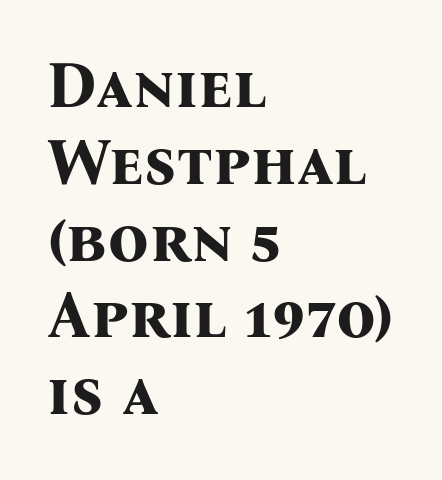
The image shows 64 px bold serif type, upright; set left-aligned, line spacing 1.2x, normal letter spacing, not underlined; medium stroke contrast and a medium x-height.
